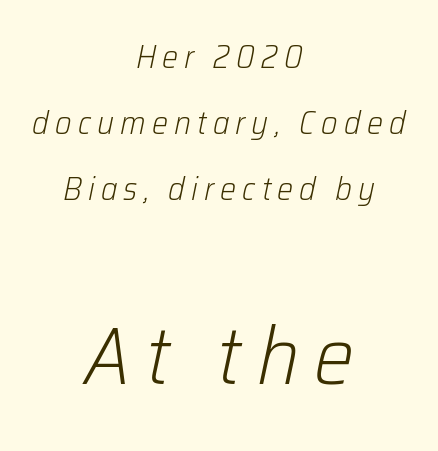
Rule under the text: the space is simply empty. Of the two passages, the one underneath uses the larger point size. Leading is clearly above the norm, producing a sparse column. The letters are slanted; this is an italic face. Typeset on center — no edge is straight.
